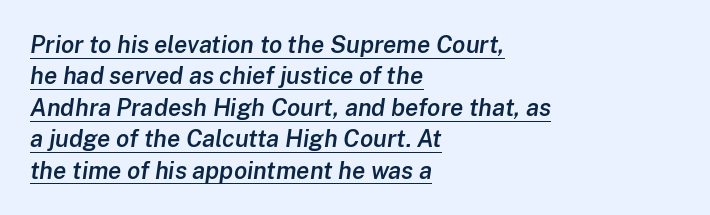
{"italic": "yes", "lean": "right", "slant_degrees": 8, "bold": "semi", "underline": "yes", "align": "left", "line_spacing": "normal", "line_spacing_ratio": 1.31, "letter_spacing": "normal", "letter_spacing_em": 0.0, "glyph_px": 24}
